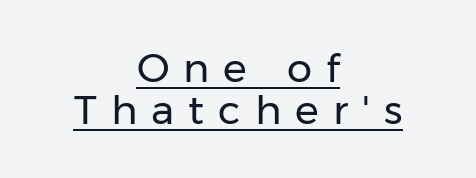
The image shows 40 px regular-weight sans-serif type, upright; set centered, tight line spacing (1.05x), unusually wide letter spacing (+0.35 em), underlined; low stroke contrast and a medium x-height.
